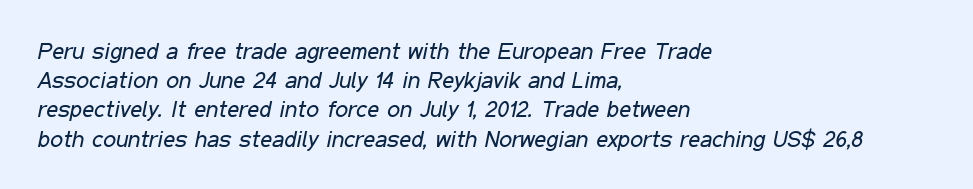
{"italic": "yes", "lean": "right", "slant_degrees": 11, "bold": "no", "underline": "no", "align": "left", "line_spacing": "normal", "line_spacing_ratio": 1.27, "letter_spacing": "normal", "letter_spacing_em": 0.0, "glyph_px": 23}
